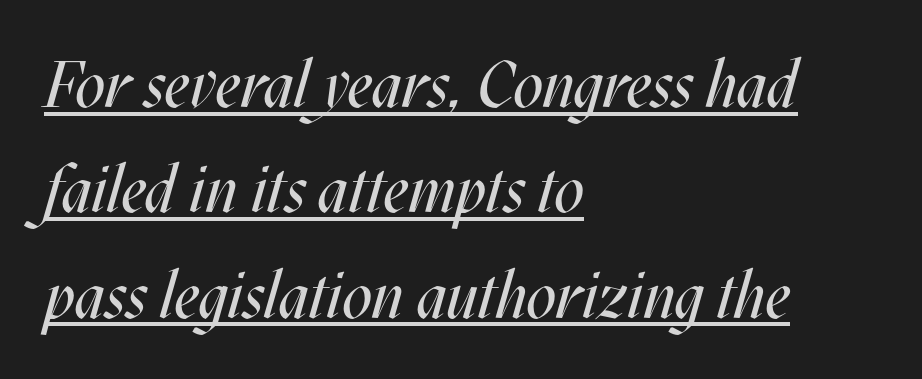
{"italic": "yes", "lean": "right", "slant_degrees": 17, "bold": "no", "weight": "regular", "width": "condensed", "stroke_contrast": "medium", "x_height": "large", "monospaced": "no", "underline": "yes", "align": "left", "line_spacing": "normal", "line_spacing_ratio": 1.62, "letter_spacing": "normal", "letter_spacing_em": 0.0, "glyph_px": 65}
